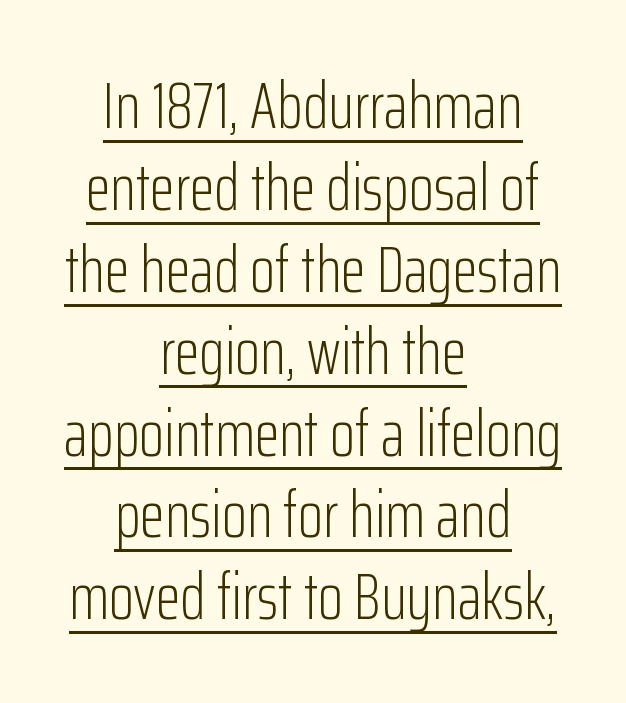
The image shows 65 px light, condensed sans-serif type, upright; set centered, normal line spacing (1.26x), normal letter spacing, underlined; low stroke contrast and a medium x-height.
